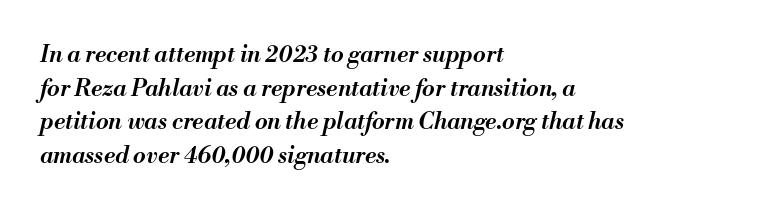
Beneath every word, the page is bare. Summary of weight: moderately heavy, a semibold. Casual observation: everything's shoved over to the left. Successive baselines arrive at the customary interval. The font's italic variant was chosen for this text. How are the letters spaced? Ordinarily, with no added tracking.
